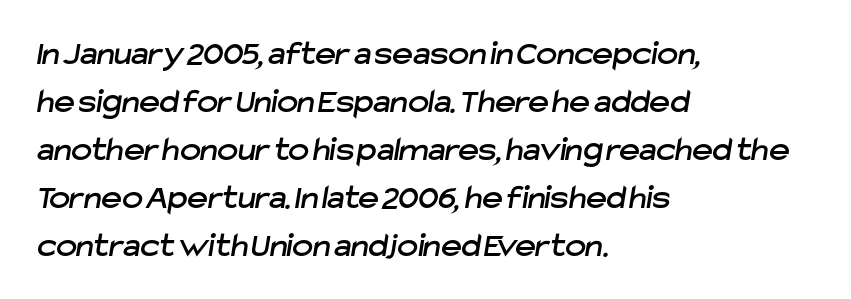
Q: Is the typeface a serif or a sans-serif typeface? A: Sans-serif.
Q: Is the text underlined? A: No.
Q: How is the paragraph aligned? A: Left-aligned.
Q: Is the spacing between letters normal or unusually wide? A: Normal.
Q: Is the spacing between lines tight, normal or loose? A: Normal.
Q: Width (condensed, normal, or wide)? A: Normal.
Q: Stroke contrast? A: Low.
Q: x-height? A: Medium.
Q: Monospaced? A: No.
